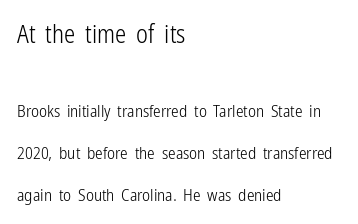
Q: Is the text bold? A: No.
Q: Is the text italic (slanted)? A: No, it is upright.
Q: Is the text underlined? A: No.
Q: How is the paragraph aligned? A: Left-aligned.
Q: Is the spacing between letters normal or unusually wide? A: Normal.
Q: Is the spacing between lines tight, normal or loose? A: Loose.
Q: Which block of text is set in a larger size, the first (top) or the second (bottom)? A: The first (top) one.
